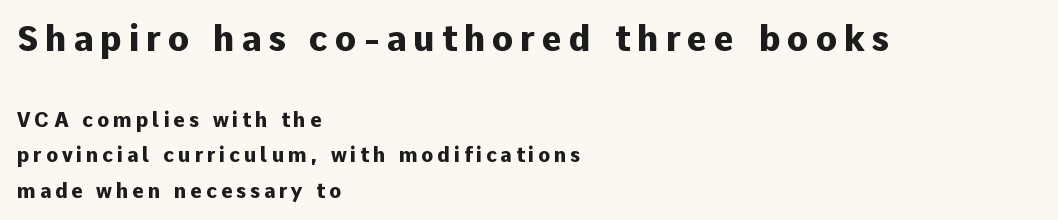
Q: Is the text bold? A: Yes.
Q: Is the text italic (slanted)? A: No, it is upright.
Q: Is the typeface a serif or a sans-serif typeface? A: Sans-serif.
Q: Is the text underlined? A: No.
Q: How is the paragraph aligned? A: Left-aligned.
Q: Which block of text is set in a larger size, the first (top) or the second (bottom)? A: The first (top) one.
Q: Width (condensed, normal, or wide)? A: Normal.
Q: Stroke contrast? A: Low.
Q: x-height? A: Medium.
Q: Monospaced? A: No.
